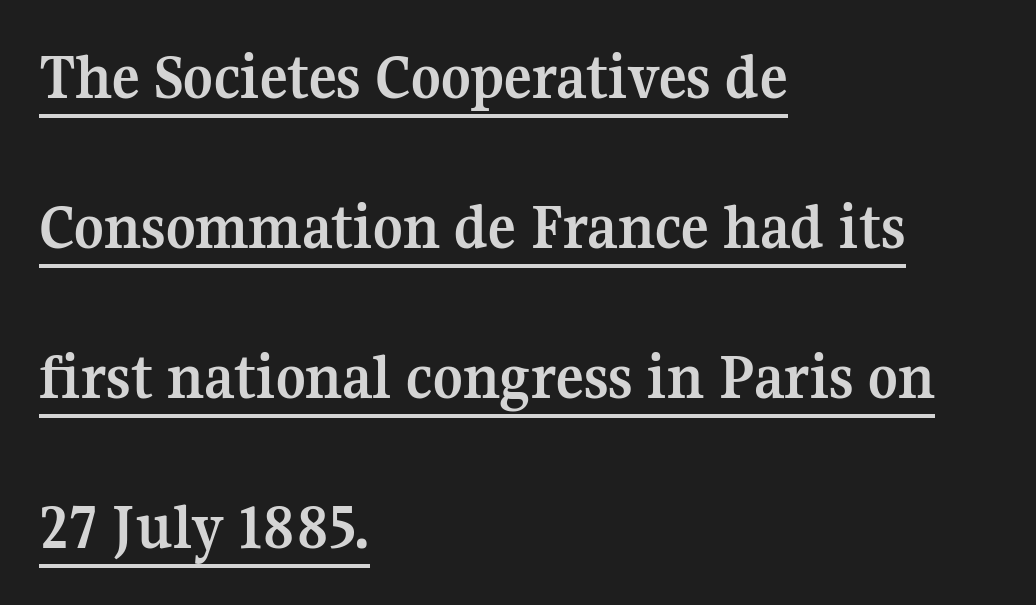
{"serif": "yes", "italic": "no", "bold": "yes", "weight": "semibold", "width": "normal", "stroke_contrast": "medium", "x_height": "medium", "monospaced": "no", "underline": "yes", "align": "left", "line_spacing": "loose", "line_spacing_ratio": 2.31, "letter_spacing": "normal", "letter_spacing_em": 0.0, "glyph_px": 65}
